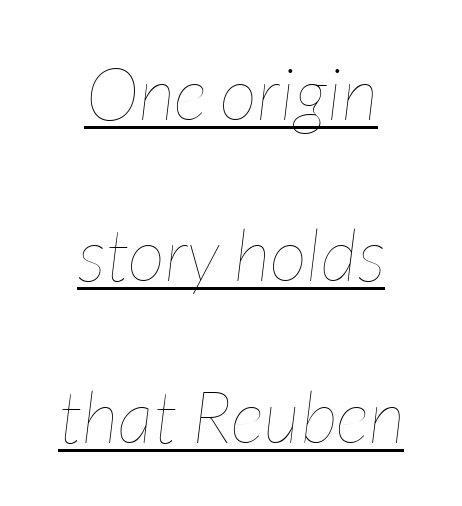
Q: Is the text bold? A: No.
Q: Is the text italic (slanted)? A: Yes, it leans right by about 7 degrees.
Q: Is the text underlined? A: Yes.
Q: How is the paragraph aligned? A: Centered.
Q: Is the spacing between letters normal or unusually wide? A: Normal.
Q: Is the spacing between lines tight, normal or loose? A: Loose.
Q: Width (condensed, normal, or wide)? A: Condensed.
Q: Stroke contrast? A: Low.
Q: x-height? A: Medium.
Q: Monospaced? A: No.
